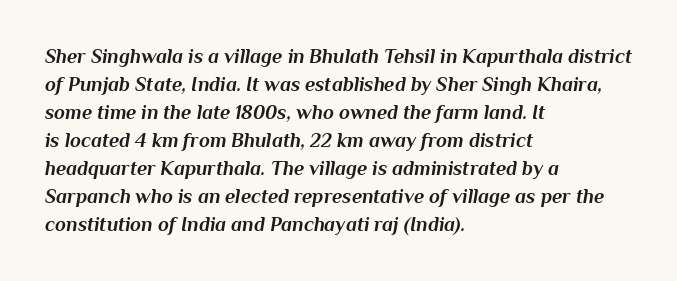
The specimen reads as italic at a glance. As a designer I'd log this as weight 700, bold. Tracking value appears to be zero — textbook default spacing. Line spacing here is normal. Typeset ragged right — the left edge is the straight one.
